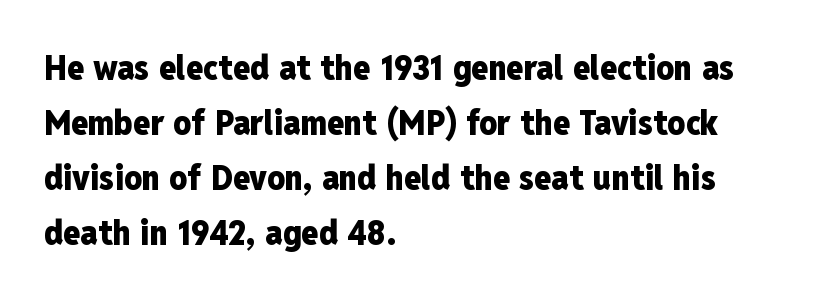
Q: Is the text bold? A: Yes.
Q: Is the text italic (slanted)? A: No, it is upright.
Q: Is the typeface a serif or a sans-serif typeface? A: Sans-serif.
Q: Is the text underlined? A: No.
Q: How is the paragraph aligned? A: Left-aligned.
Q: Is the spacing between letters normal or unusually wide? A: Normal.
Q: Is the spacing between lines tight, normal or loose? A: Normal.
Q: Width (condensed, normal, or wide)? A: Condensed.
Q: Stroke contrast? A: Low.
Q: x-height? A: Medium.
Q: Monospaced? A: No.
